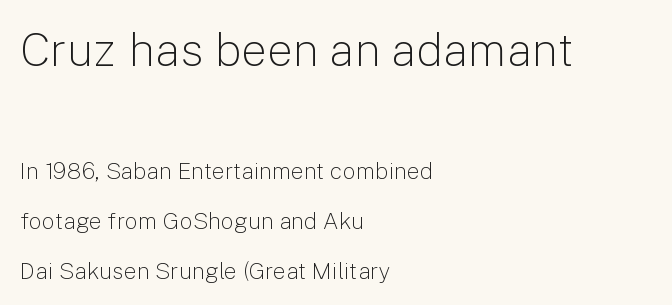
Q: Is the text bold? A: No.
Q: Is the text italic (slanted)? A: No, it is upright.
Q: Is the typeface a serif or a sans-serif typeface? A: Sans-serif.
Q: Is the text underlined? A: No.
Q: How is the paragraph aligned? A: Left-aligned.
Q: Is the spacing between letters normal or unusually wide? A: Normal.
Q: Is the spacing between lines tight, normal or loose? A: Loose.
Q: Which block of text is set in a larger size, the first (top) or the second (bottom)? A: The first (top) one.
Q: Width (condensed, normal, or wide)? A: Normal.
Q: Stroke contrast? A: Low.
Q: x-height? A: Medium.
Q: Monospaced? A: No.
